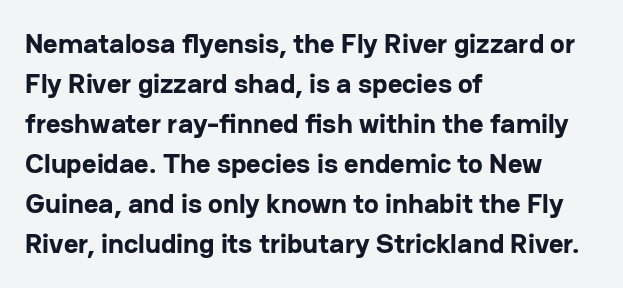
{"serif": "no", "italic": "no", "bold": "yes", "weight": "bold", "width": "normal", "stroke_contrast": "low", "x_height": "medium", "monospaced": "no", "underline": "no", "align": "left", "line_spacing": "normal", "line_spacing_ratio": 1.43, "letter_spacing": "normal", "letter_spacing_em": 0.0, "glyph_px": 28}
